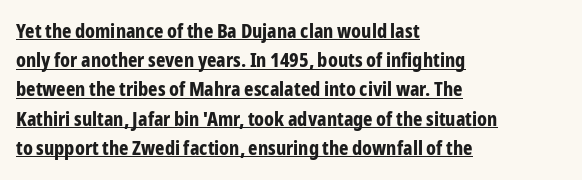
{"italic": "no", "bold": "yes", "underline": "yes", "align": "left", "line_spacing": "normal", "line_spacing_ratio": 1.46, "letter_spacing": "normal", "letter_spacing_em": 0.0, "glyph_px": 20}
